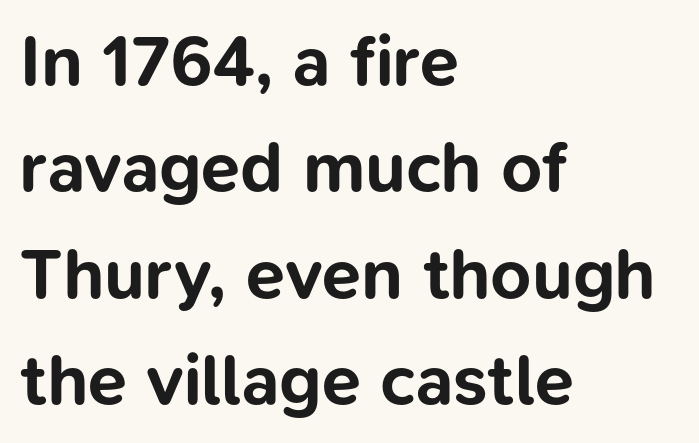
The image shows 71 px bold sans-serif type, upright; set left-aligned, normal line spacing (1.5x), normal letter spacing, not underlined; low stroke contrast and a medium x-height.
